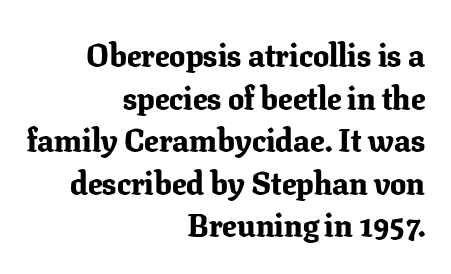
{"serif": "yes", "italic": "no", "bold": "yes", "weight": "bold", "width": "normal", "stroke_contrast": "low", "x_height": "medium", "monospaced": "no", "underline": "no", "align": "right", "line_spacing": "normal", "line_spacing_ratio": 1.33, "letter_spacing": "normal", "letter_spacing_em": 0.0, "glyph_px": 32}
